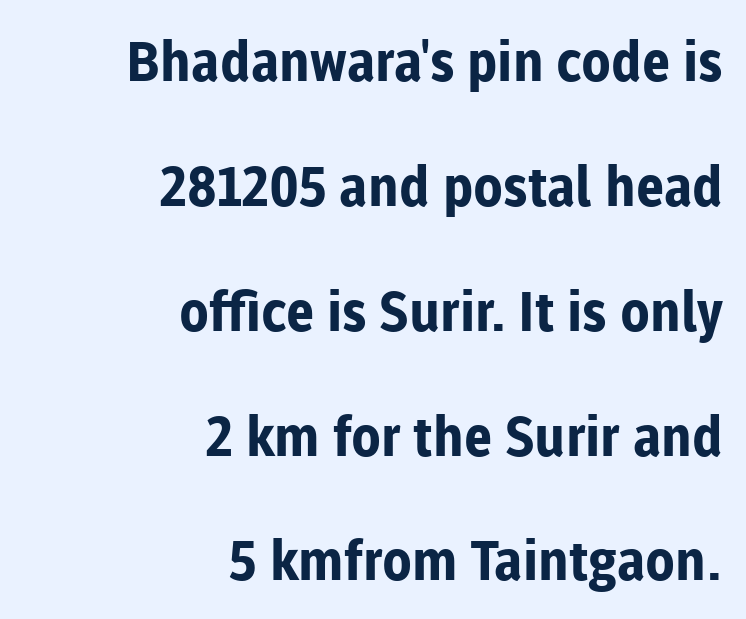
Q: Is the text bold? A: Yes.
Q: Is the text italic (slanted)? A: No, it is upright.
Q: Is the typeface a serif or a sans-serif typeface? A: Sans-serif.
Q: Is the text underlined? A: No.
Q: How is the paragraph aligned? A: Right-aligned.
Q: Is the spacing between letters normal or unusually wide? A: Normal.
Q: Is the spacing between lines tight, normal or loose? A: Loose.
Q: Width (condensed, normal, or wide)? A: Normal.
Q: Stroke contrast? A: Low.
Q: x-height? A: Medium.
Q: Monospaced? A: No.
